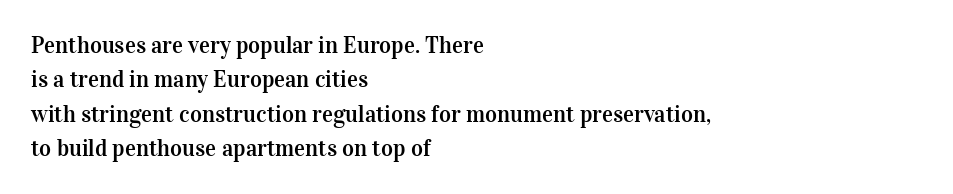
If you drew a ruler down the left edge, every line would touch it. Any mark beneath the type? The region is blank. Vertical spacing — default. It's the straight-up-and-down kind of type.
